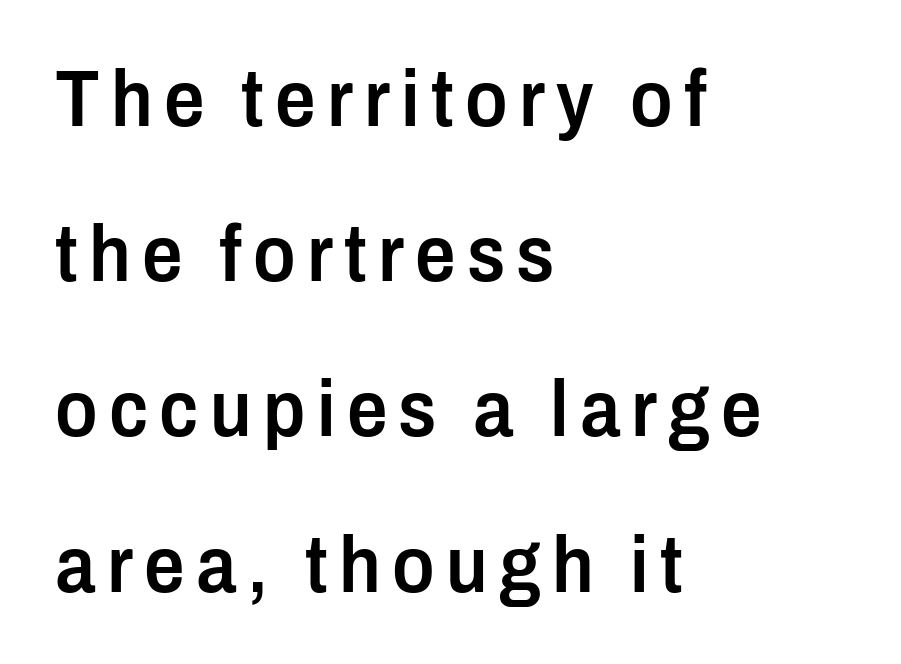
This rendering uses left alignment, leaving the right contour irregular. The rendering uses natural spacing where letterforms have individual widths. The rendering uses a semibold face; strokes are thickened but not to full bold. The typography opts for an upright posture over an oblique one.
